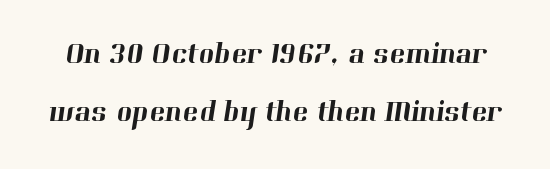
The image shows 30 px serif type; set loose line spacing (1.94x), normal letter spacing, not underlined; high stroke contrast and a medium x-height.
